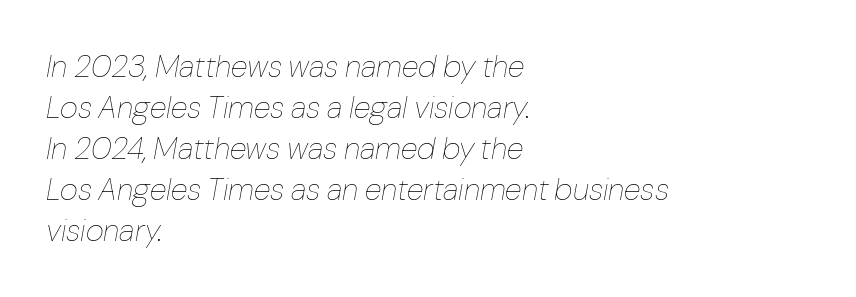
The axis of the letterforms is tilted away from vertical. The baseline area is clear. The face used here is rendered with its standard letterfit. This block has exactly the height ordinary leading produces. Compared with a centered layout, this one pins lines to the left instead.
